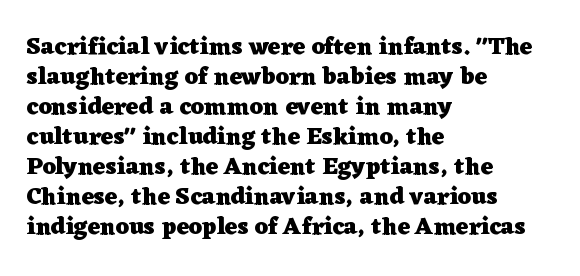
The image shows 24 px bold type, upright; set left-aligned, normal line spacing (1.25x), normal letter spacing, not underlined.
